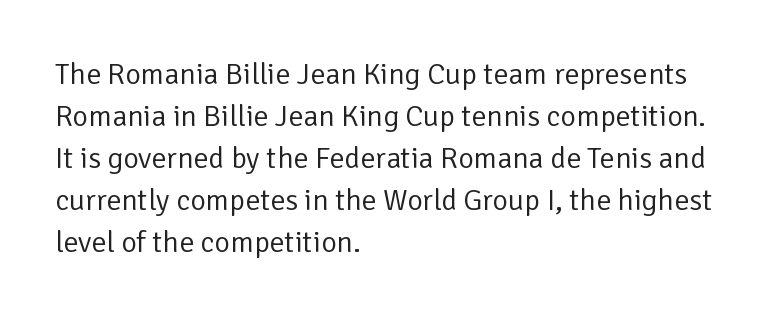
Q: Is the text bold? A: No.
Q: Is the text italic (slanted)? A: No, it is upright.
Q: Is the typeface a serif or a sans-serif typeface? A: Sans-serif.
Q: Is the text underlined? A: No.
Q: How is the paragraph aligned? A: Left-aligned.
Q: Is the spacing between letters normal or unusually wide? A: Normal.
Q: Is the spacing between lines tight, normal or loose? A: Normal.
Q: Width (condensed, normal, or wide)? A: Normal.
Q: Stroke contrast? A: Low.
Q: x-height? A: Medium.
Q: Monospaced? A: No.
